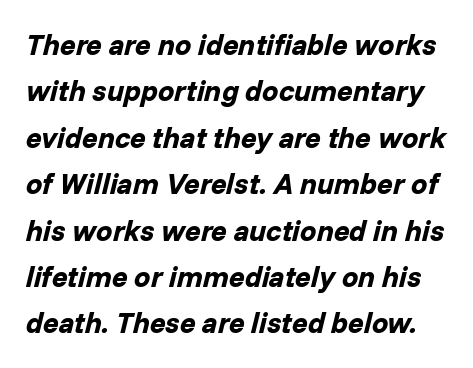
You could not count columns in this text — the font is proportionally spaced. This rendering features lettering with no underline. These lines sit exactly where default settings would place them. Short note: letters normally spaced.
